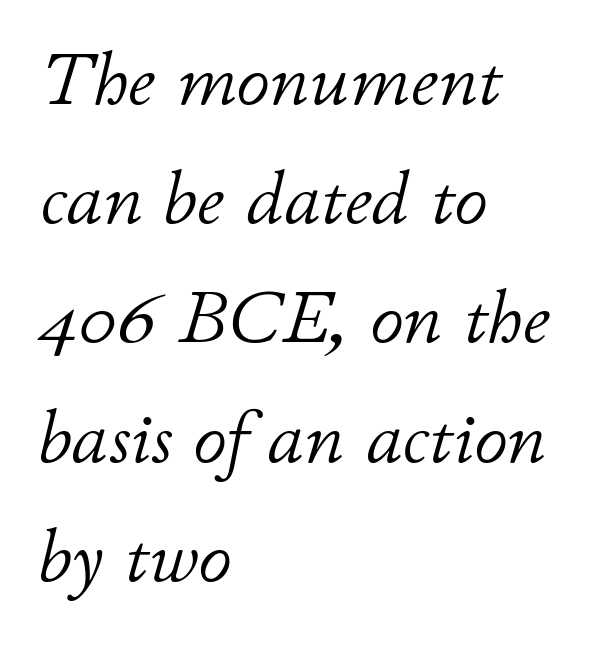
Q: Is the text bold? A: No.
Q: Is the text italic (slanted)? A: Yes, it leans right by about 11 degrees.
Q: Is the text underlined? A: No.
Q: How is the paragraph aligned? A: Left-aligned.
Q: Is the spacing between letters normal or unusually wide? A: Normal.
Q: Is the spacing between lines tight, normal or loose? A: Normal.
Q: Width (condensed, normal, or wide)? A: Normal.
Q: Stroke contrast? A: Low.
Q: x-height? A: Small.
Q: Monospaced? A: No.
